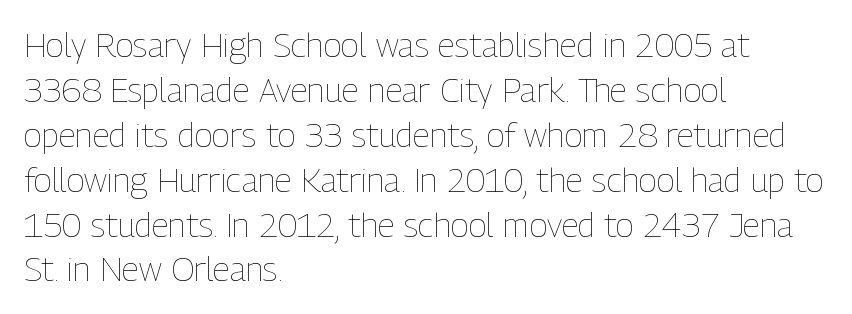
Looks like regular typesetting: each glyph gets only the width it needs. Nobody touched the tracking dial on this one. This sample keeps an unexceptional amount of space between lines. Tall strokes in this sample are plumb rather than angled.
